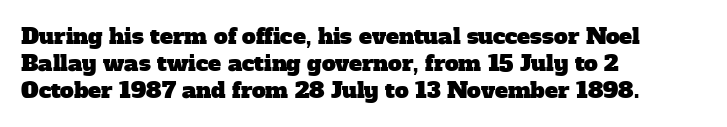
{"underline": "no", "align": "left", "line_spacing_ratio": 1.22, "letter_spacing": "normal", "letter_spacing_em": 0.0, "glyph_px": 22}
